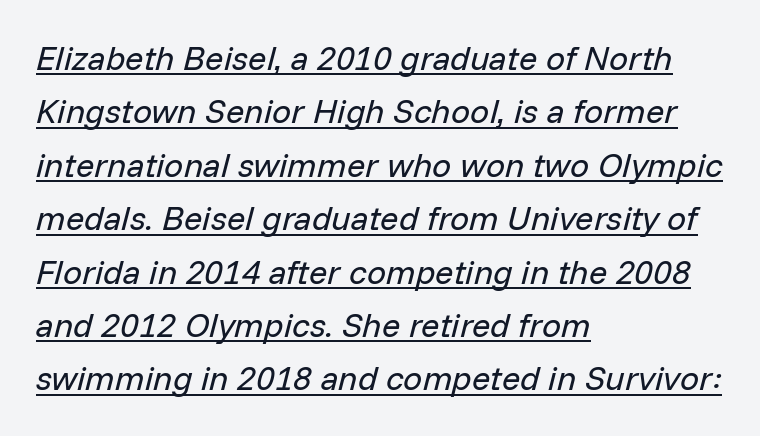
Rendered with sloped, italic letterforms. Each letter keeps its own natural width here, so spacing adapts to shape. Caption: standard tracking, unaltered. The passage shown is underscored from start to finish. Line beginnings align vertically; line endings do not. These lines sit exactly where default settings would place them.
